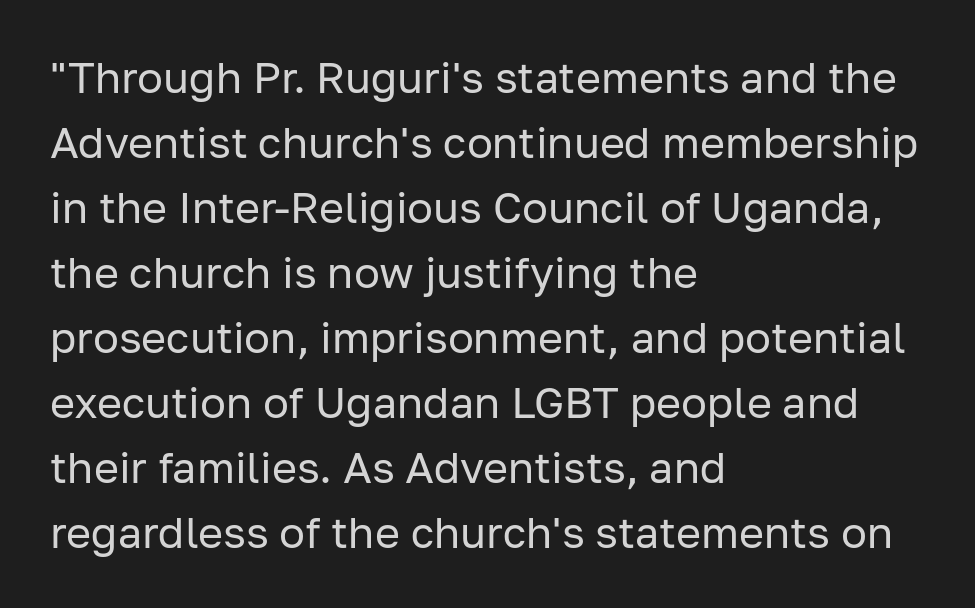
{"serif": "no", "italic": "no", "bold": "no", "weight": "regular", "width": "normal", "stroke_contrast": "low", "x_height": "medium", "monospaced": "no", "underline": "no", "align": "left", "line_spacing": "normal", "line_spacing_ratio": 1.51, "letter_spacing": "normal", "letter_spacing_em": 0.0, "glyph_px": 43}
